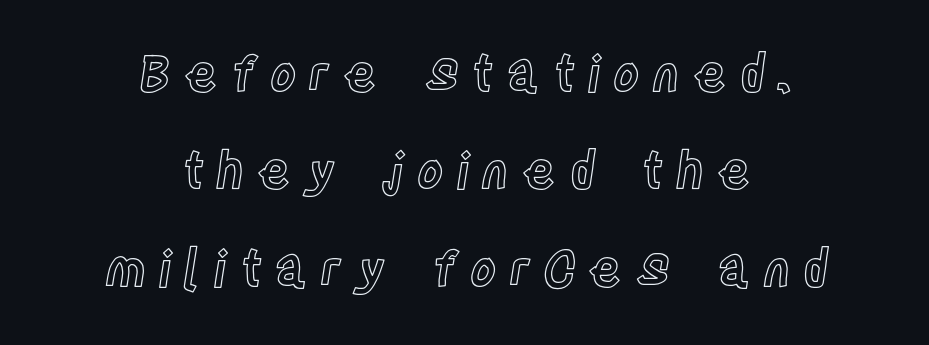
The image shows 50 px condensed type; set centered, loose line spacing (1.95x), unusually wide letter spacing (+0.25 em), not underlined; a large x-height.
